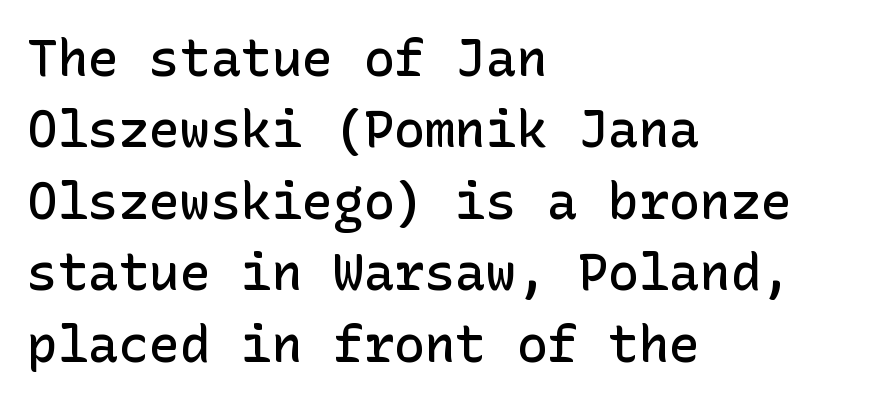
The image shows 51 px semibold sans-serif type, upright; set left-aligned, normal line spacing (1.4x), normal letter spacing, not underlined; low stroke contrast and a medium x-height.
